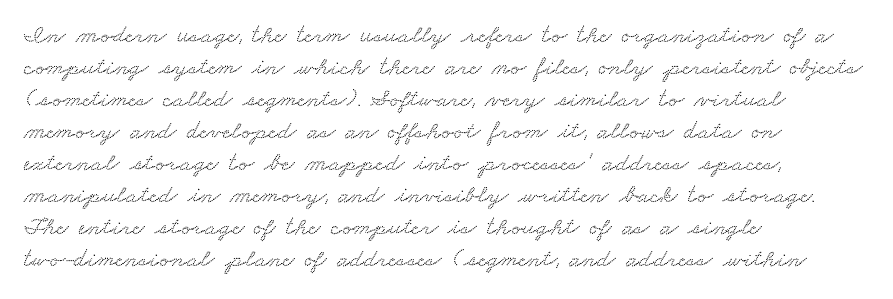
The rendering anchors every line to the left-hand side. Nothing unusual about the tracking: characters are spaced as the font intends. The string is rendered with underlining switched off.
